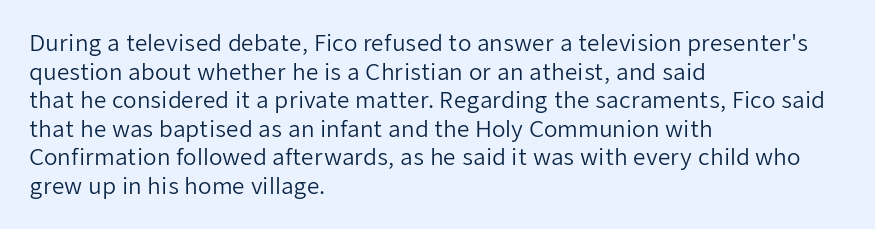
The image shows 22 px text type, upright; set left-aligned, normal line spacing (1.3x), normal letter spacing, not underlined.
